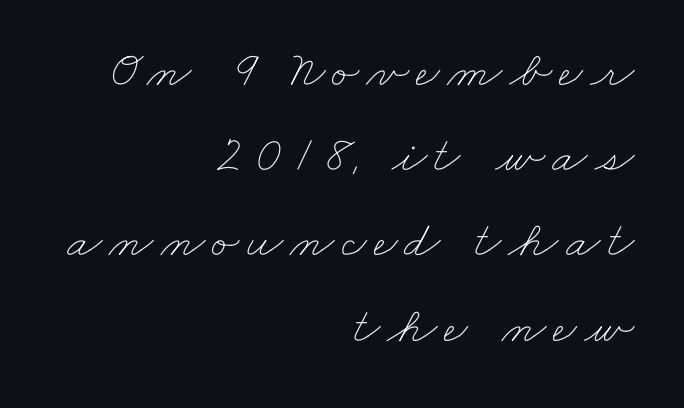
The image shows 51 px thin, wide type; set right-aligned, normal line spacing (1.67x), not underlined; low stroke contrast and a small x-height.
